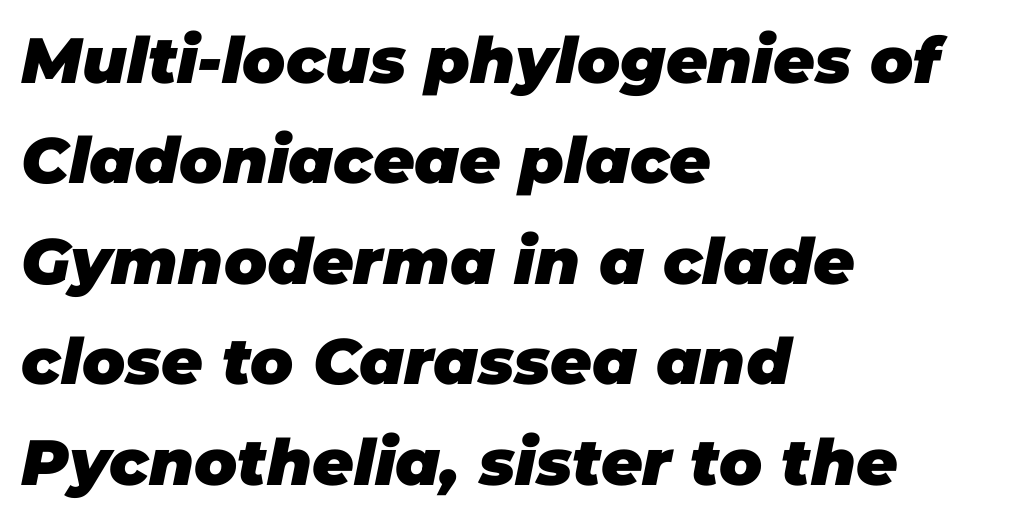
{"italic": "yes", "lean": "right", "slant_degrees": 11, "bold": "yes", "weight": "heavy", "width": "normal", "stroke_contrast": "low", "x_height": "large", "monospaced": "no", "underline": "no", "align": "left", "line_spacing": "normal", "line_spacing_ratio": 1.57, "letter_spacing": "normal", "letter_spacing_em": 0.0, "glyph_px": 64}
